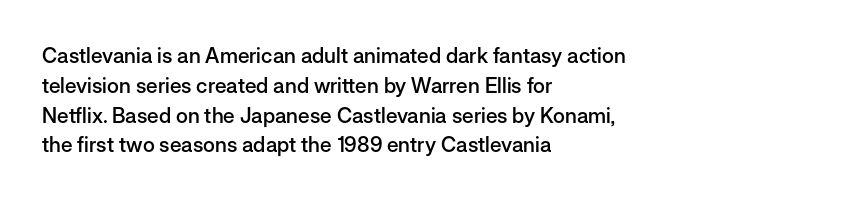
{"italic": "no", "bold": "semi", "underline": "no", "align": "left", "line_spacing": "normal", "line_spacing_ratio": 1.42, "letter_spacing": "normal", "letter_spacing_em": 0.0, "glyph_px": 21}
